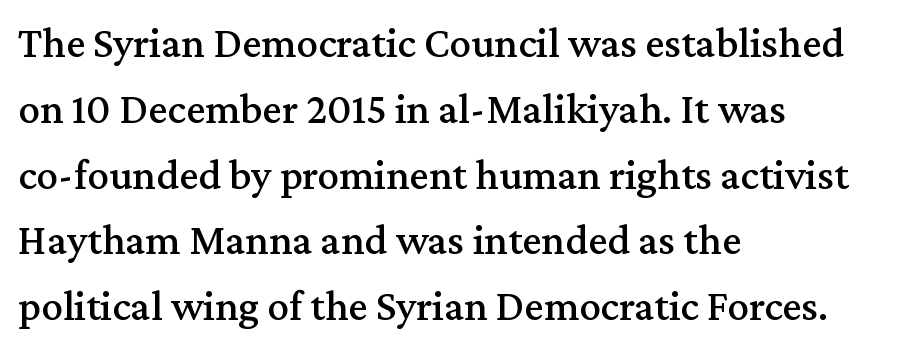
Q: Is the text italic (slanted)? A: No, it is upright.
Q: Is the typeface a serif or a sans-serif typeface? A: Serif.
Q: Is the text underlined? A: No.
Q: How is the paragraph aligned? A: Left-aligned.
Q: Is the spacing between letters normal or unusually wide? A: Normal.
Q: Is the spacing between lines tight, normal or loose? A: Normal.
Q: Width (condensed, normal, or wide)? A: Normal.
Q: Stroke contrast? A: Medium.
Q: x-height? A: Medium.
Q: Monospaced? A: No.
